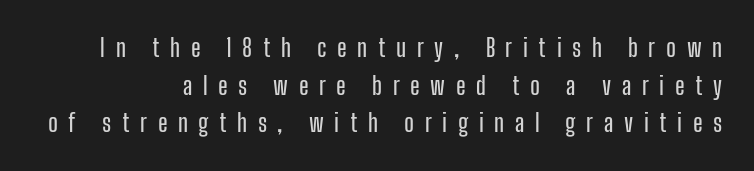
Q: Is the text italic (slanted)? A: No, it is upright.
Q: Is the text underlined? A: No.
Q: How is the paragraph aligned? A: Right-aligned.
Q: Is the spacing between letters normal or unusually wide? A: Unusually wide.
Q: Is the spacing between lines tight, normal or loose? A: Normal.
